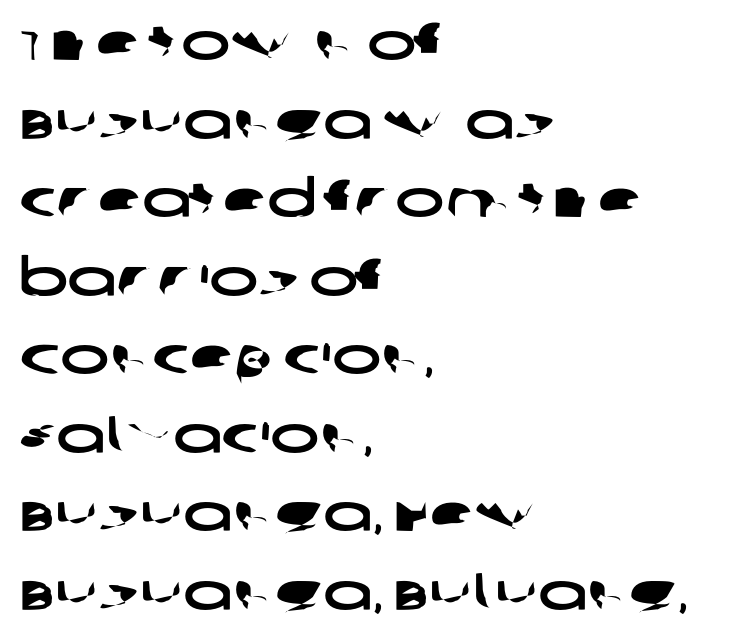
Varying glyph widths throughout — classic text-font behaviour. Is the letter spacing exaggerated? No — it looks like the ordinary default. To sum up the face: it is a sans, with no serifs. Caption: multi-line text, flush left, ragged right. Descender tails drop into unmarked territory. Interline gaps are of average width in this sample.
